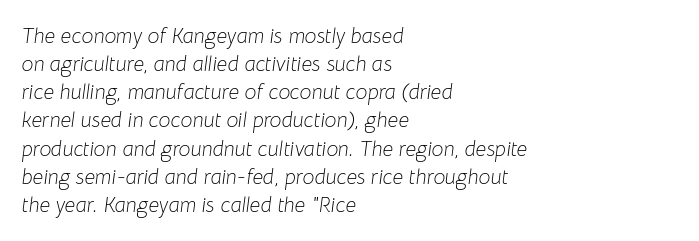
Q: Is the text bold? A: No.
Q: Is the text italic (slanted)? A: Yes, it leans right by about 8 degrees.
Q: Is the text underlined? A: No.
Q: How is the paragraph aligned? A: Left-aligned.
Q: Is the spacing between letters normal or unusually wide? A: Normal.
Q: Is the spacing between lines tight, normal or loose? A: Normal.
